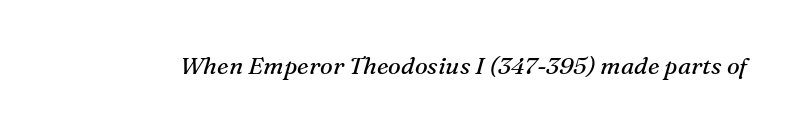
Look at the tracking — it's just the regular setting, nothing added. Quick note: italic. Words float on clear page, feet unadorned. On a weight scale, this lands at 450 or below.
